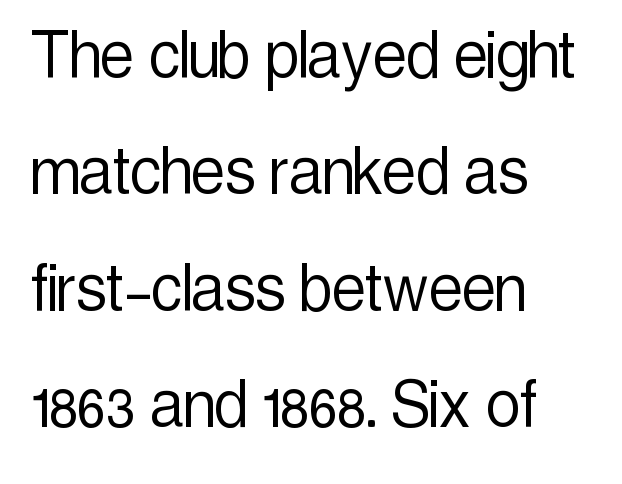
Each letter keeps its own natural width here, so spacing adapts to shape. What kind of face is this? One without serifs — a sans. Any mark beneath the type? The region is blank. Summary of vertical rhythm: regular, with standard interline spacing. One-word summary of the alignment: left.
